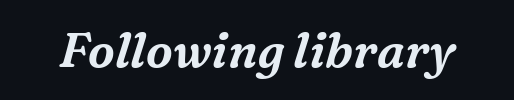
{"serif": "yes", "italic": "yes", "lean": "right", "slant_degrees": 16, "width": "normal", "stroke_contrast": "medium", "x_height": "medium", "monospaced": "no", "underline": "no", "letter_spacing": "normal", "letter_spacing_em": 0.0, "glyph_px": 48}
